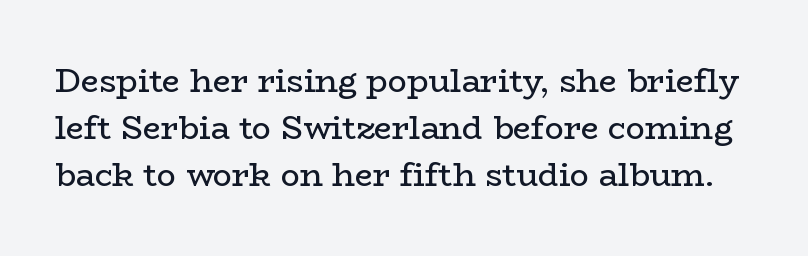
The image shows 32 px regular-weight, wide serif type, upright; set normal line spacing (1.47x), normal letter spacing, not underlined; low stroke contrast and a medium x-height.
